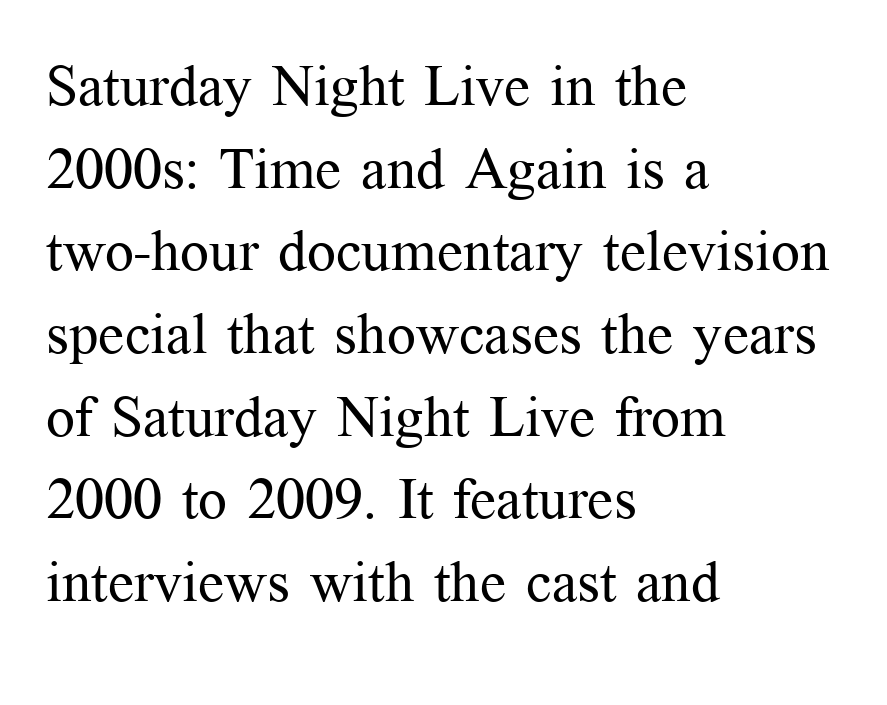
Normally led — the rows are evenly, conventionally spaced. The rendering uses natural spacing where letterforms have individual widths. Style check: upright. Stem width sits at or under what a default text font uses.
